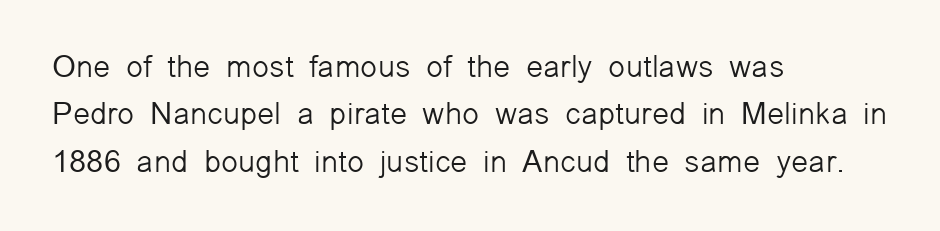
The image shows 31 px light sans-serif type, upright; set left-aligned, normal line spacing (1.53x), normal letter spacing, not underlined; low stroke contrast and a medium x-height.
